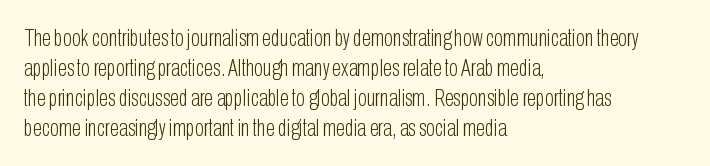
The image shows 24 px text type, upright; set left-aligned, normal line spacing (1.25x), normal letter spacing, not underlined.
